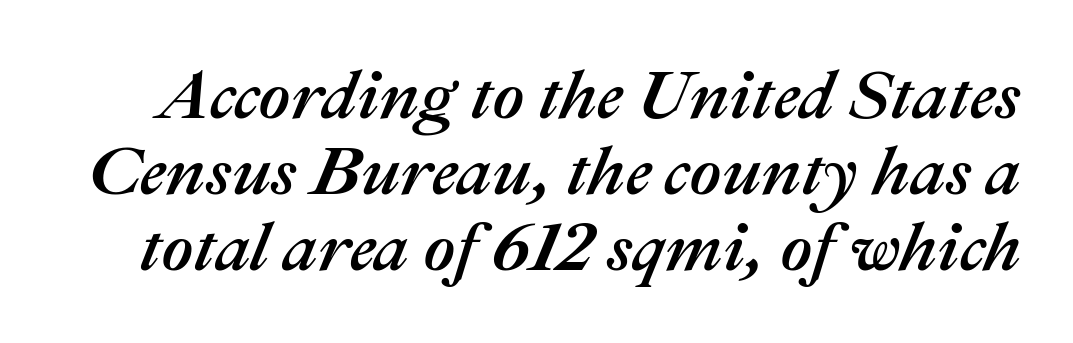
The image shows 69 px text type, italic (leaning right); set tight line spacing (1.1x), normal letter spacing, not underlined; medium stroke contrast and a medium x-height.
